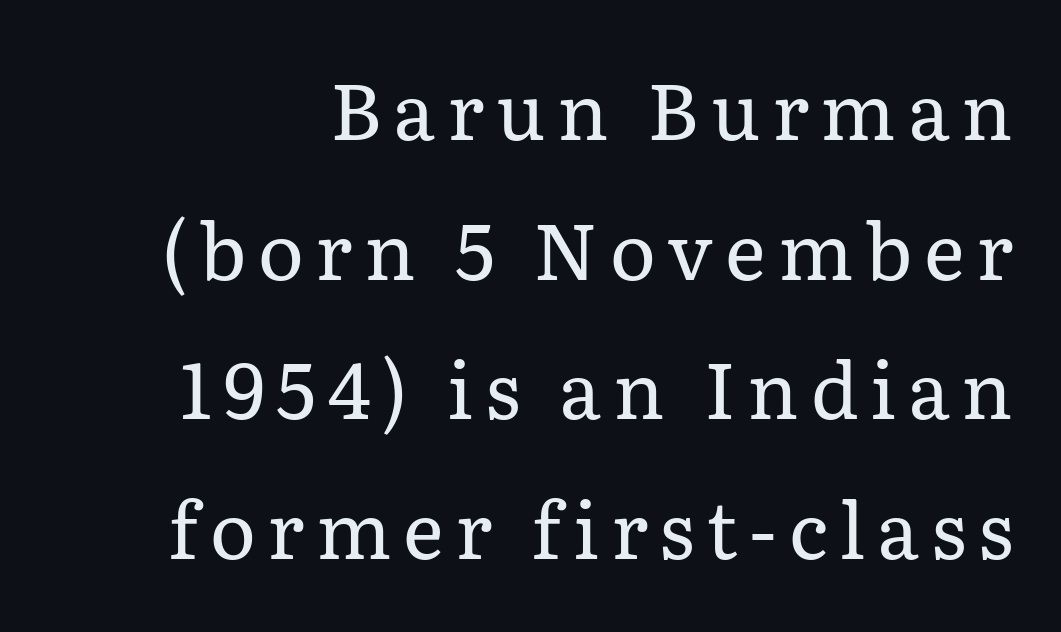
The image shows 78 px regular-weight serif type, upright; set line spacing 1.79x, not underlined; low stroke contrast and a medium x-height.
